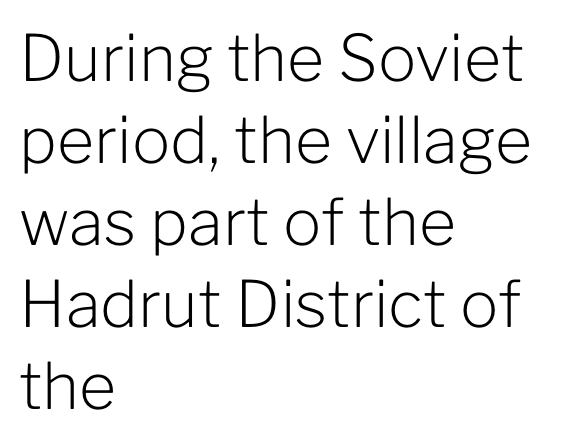
Q: Is the text bold? A: No.
Q: Is the text italic (slanted)? A: No, it is upright.
Q: Is the typeface a serif or a sans-serif typeface? A: Sans-serif.
Q: Is the text underlined? A: No.
Q: How is the paragraph aligned? A: Left-aligned.
Q: Is the spacing between letters normal or unusually wide? A: Normal.
Q: Is the spacing between lines tight, normal or loose? A: Normal.
Q: Width (condensed, normal, or wide)? A: Normal.
Q: Stroke contrast? A: Low.
Q: x-height? A: Medium.
Q: Monospaced? A: No.
